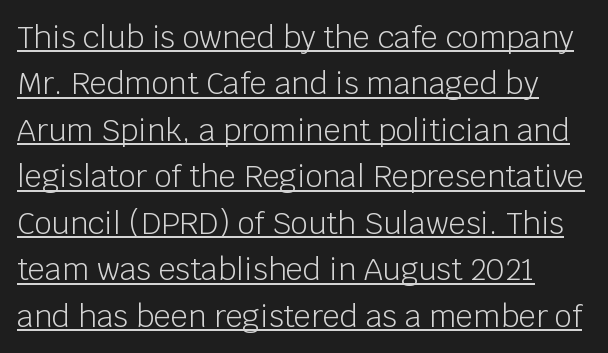
Tracking here is standard; glyphs follow each other at the usual distance. Baseline-to-baseline distance is the conventional proportion of letter height. Do the letters lean? They stand straight. Compared with a typical body face, this is equally light or lighter still. Regarding serifs, this sample does without them.
